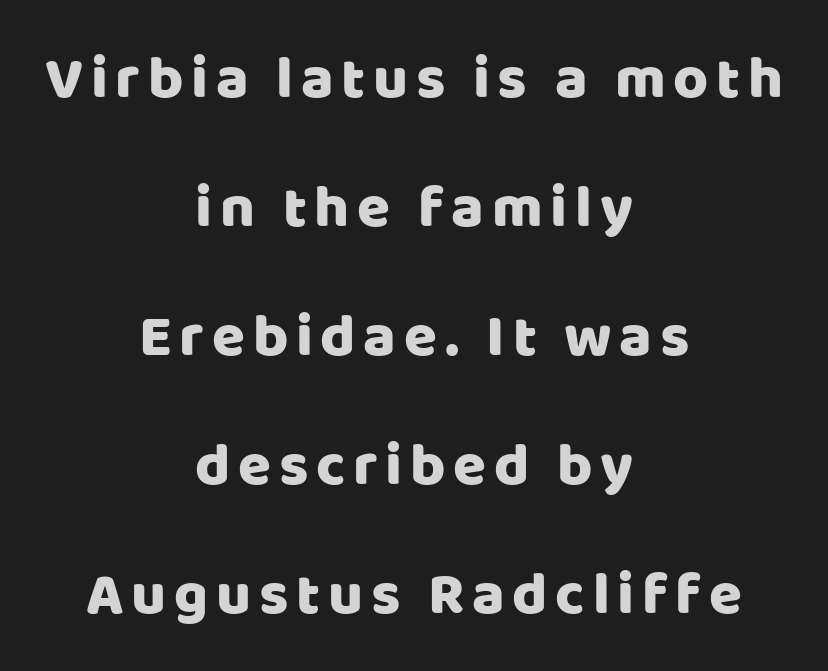
Q: Is the text italic (slanted)? A: No, it is upright.
Q: Is the typeface a serif or a sans-serif typeface? A: Sans-serif.
Q: Is the text underlined? A: No.
Q: How is the paragraph aligned? A: Centered.
Q: Is the spacing between lines tight, normal or loose? A: Loose.
Q: Width (condensed, normal, or wide)? A: Normal.
Q: Stroke contrast? A: Low.
Q: x-height? A: Large.
Q: Monospaced? A: No.
